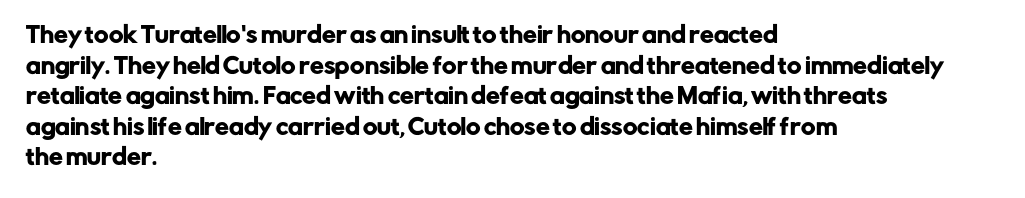
The image shows 22 px text type, upright; set left-aligned, normal line spacing (1.39x), normal letter spacing, not underlined.
